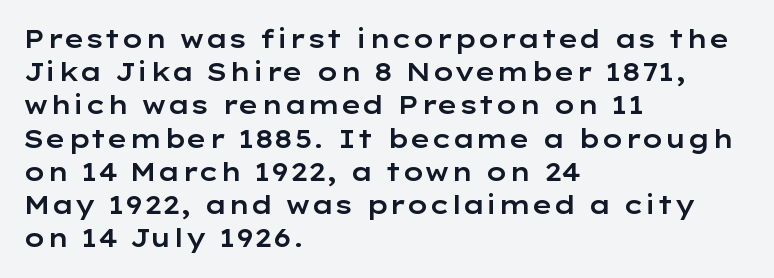
Q: Is the text italic (slanted)? A: No, it is upright.
Q: Is the text underlined? A: No.
Q: How is the paragraph aligned? A: Left-aligned.
Q: Is the spacing between letters normal or unusually wide? A: Normal.
Q: Is the spacing between lines tight, normal or loose? A: Normal.
